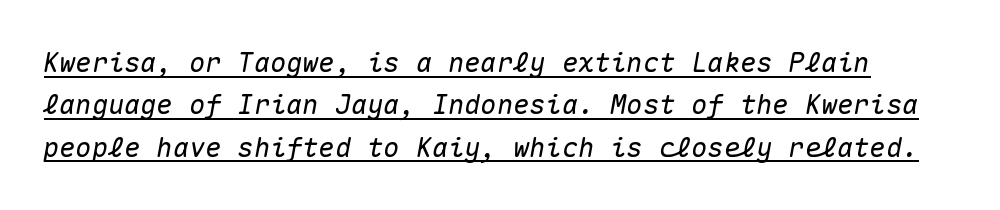
The image shows 27 px text type, italic (leaning right); set normal line spacing (1.57x), normal letter spacing, underlined.
